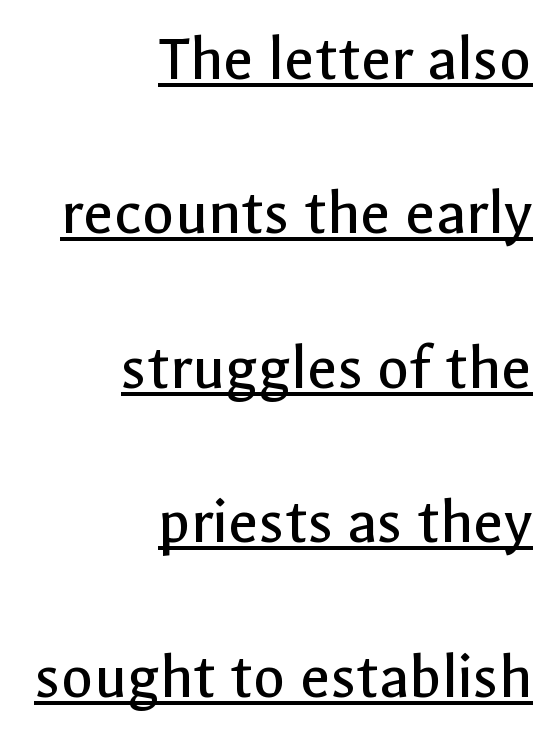
Character widths vary here, with narrow letters taking less room than wide ones. In terms of posture, this sample is upright. How would I describe the line gaps? Wide and relaxed. The lettering is marked with a stroke running underneath it.
